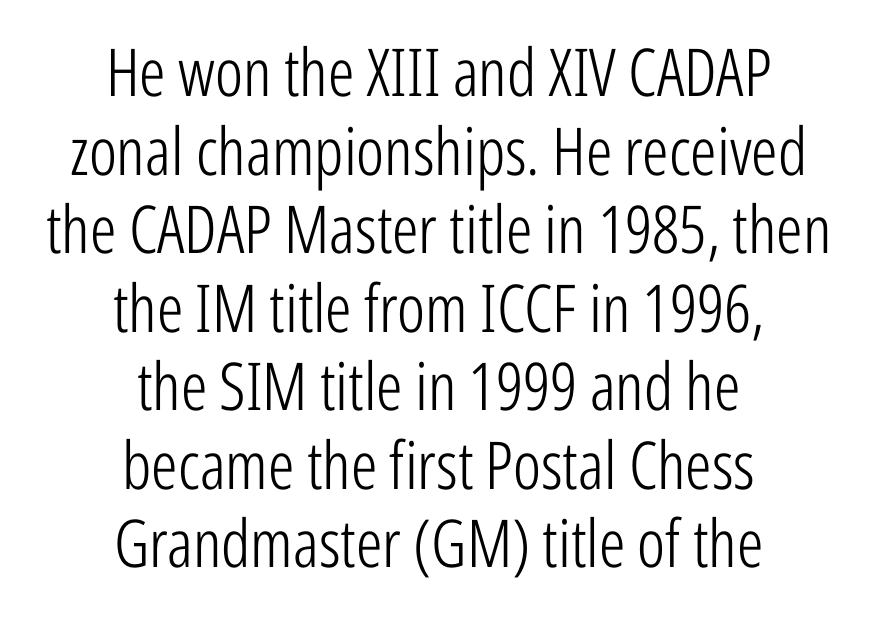
The image shows 66 px light, condensed sans-serif type, upright; set centered, line spacing 1.19x, normal letter spacing, not underlined; low stroke contrast and a medium x-height.
